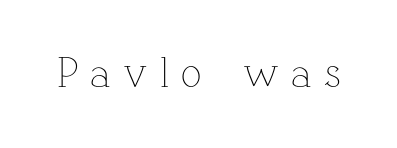
The image shows 43 px thin type, upright; set unusually wide letter spacing (+0.28 em), not underlined; low stroke contrast and a medium x-height.
